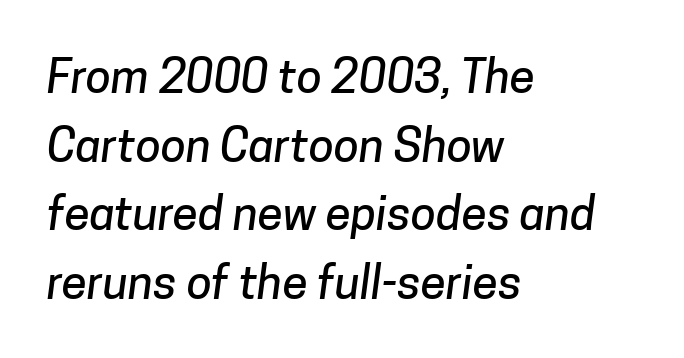
Q: Is the typeface a serif or a sans-serif typeface? A: Sans-serif.
Q: Is the text underlined? A: No.
Q: How is the paragraph aligned? A: Left-aligned.
Q: Is the spacing between letters normal or unusually wide? A: Normal.
Q: Is the spacing between lines tight, normal or loose? A: Normal.
Q: Width (condensed, normal, or wide)? A: Normal.
Q: Stroke contrast? A: Low.
Q: x-height? A: Medium.
Q: Monospaced? A: No.
